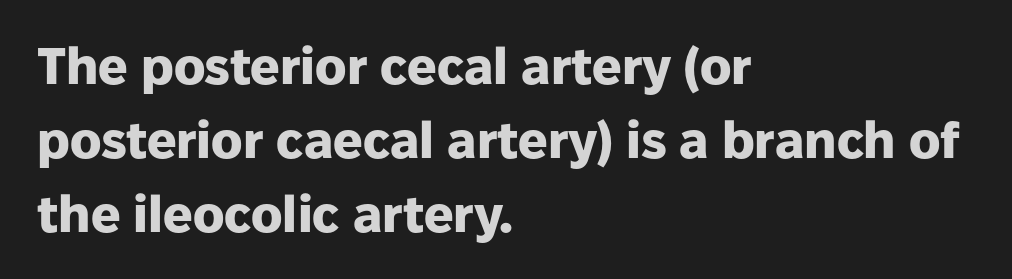
{"serif": "no", "italic": "no", "bold": "yes", "weight": "heavy", "width": "normal", "stroke_contrast": "low", "x_height": "medium", "monospaced": "no", "underline": "no", "align": "left", "line_spacing": "normal", "line_spacing_ratio": 1.42, "letter_spacing": "normal", "letter_spacing_em": 0.0, "glyph_px": 52}
